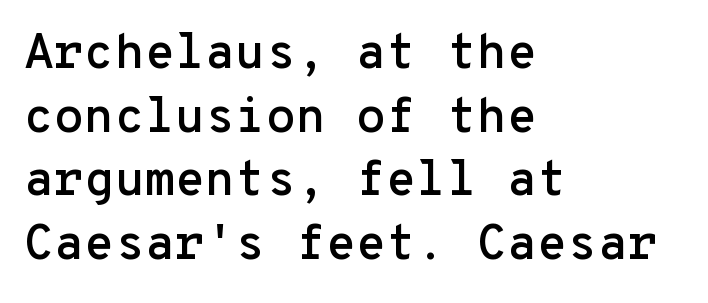
The image shows 49 px sans-serif type, upright, monospaced; set left-aligned, normal line spacing (1.3x), normal letter spacing, not underlined; low stroke contrast and a medium x-height.
